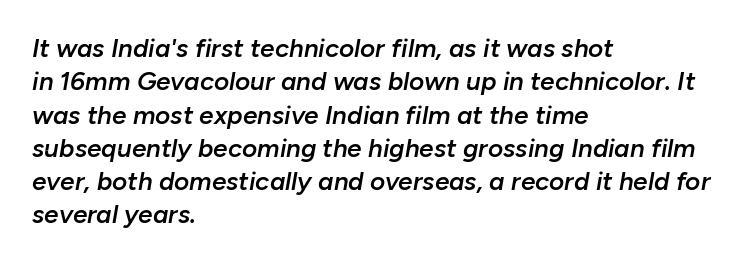
The image shows 26 px text type, italic (leaning right); set left-aligned, normal line spacing (1.28x), normal letter spacing, not underlined.
